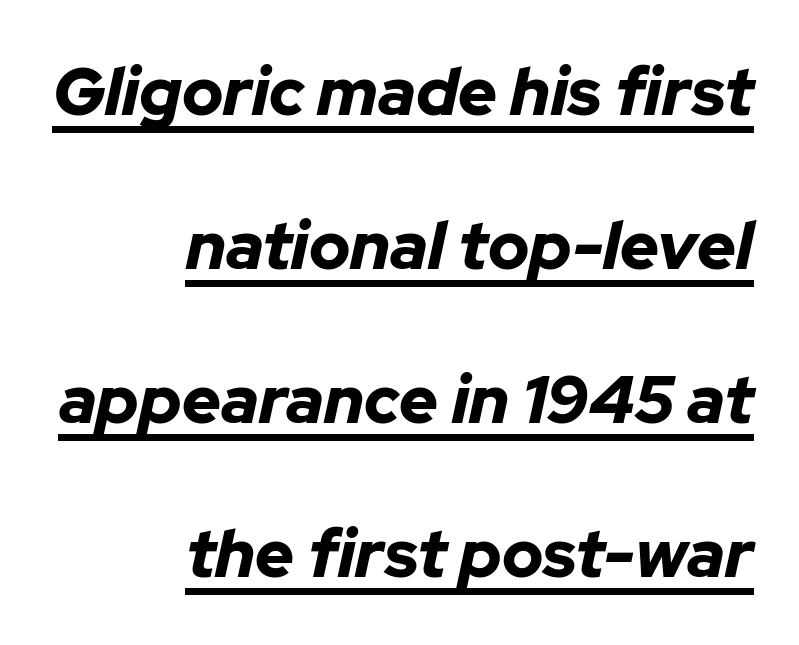
Q: Is the text bold? A: Yes.
Q: Is the text italic (slanted)? A: Yes, it leans right by about 12 degrees.
Q: Is the text underlined? A: Yes.
Q: How is the paragraph aligned? A: Right-aligned.
Q: Is the spacing between letters normal or unusually wide? A: Normal.
Q: Is the spacing between lines tight, normal or loose? A: Loose.
Q: Width (condensed, normal, or wide)? A: Normal.
Q: Stroke contrast? A: Low.
Q: x-height? A: Medium.
Q: Monospaced? A: No.
